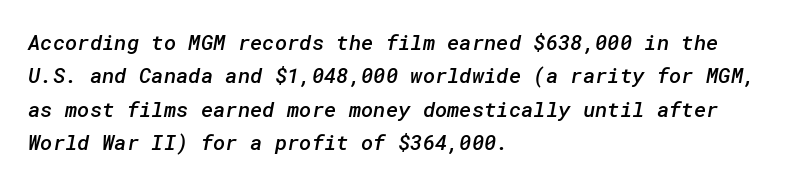
Characters follow at the spacing the type designer built in. Is there much room between lines? A standard amount, neither cramped nor airy. In terms of weight, the rendering is demibold, just under bold. The glyphs are unaccompanied by any horizontal stroke below them. The text block is weighted toward the left margin, trailing off unevenly rightward.
